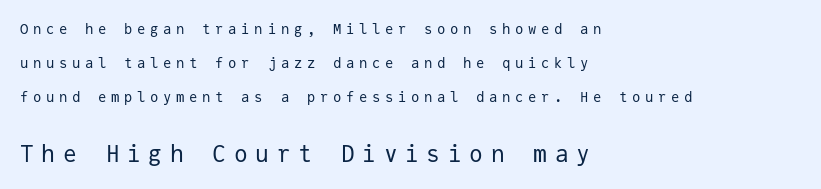
{"italic": "no", "bold": "no", "underline": "no", "align": "left", "line_spacing": "loose", "line_spacing_ratio": 2.43, "letter_spacing": "wide", "letter_spacing_em": 0.33, "larger_block": "second", "size_ratio": 1.64, "glyph_px": 23}
